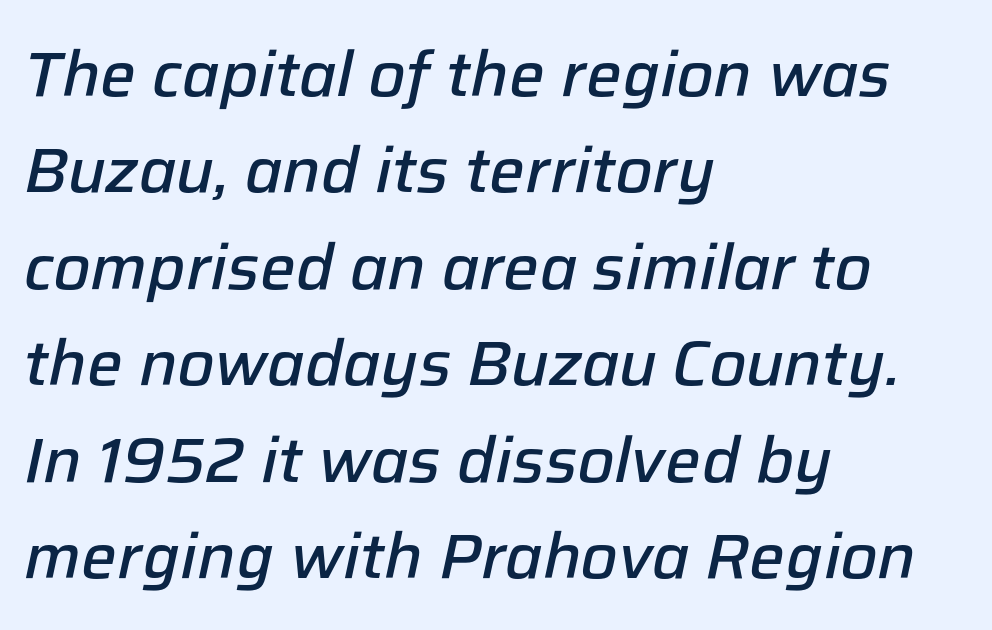
{"italic": "yes", "lean": "right", "slant_degrees": 12, "bold": "semi", "weight": "semibold", "width": "normal", "stroke_contrast": "low", "x_height": "medium", "monospaced": "no", "underline": "no", "align": "left", "line_spacing": "normal", "line_spacing_ratio": 1.53, "letter_spacing": "normal", "letter_spacing_em": 0.0, "glyph_px": 63}
